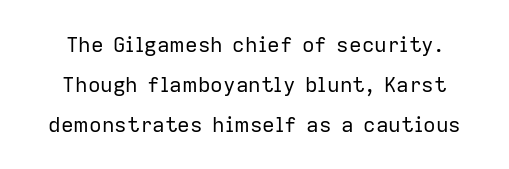
{"italic": "no", "bold": "no", "underline": "no", "line_spacing": "loose", "line_spacing_ratio": 1.9, "letter_spacing": "normal", "letter_spacing_em": 0.0, "glyph_px": 21}
